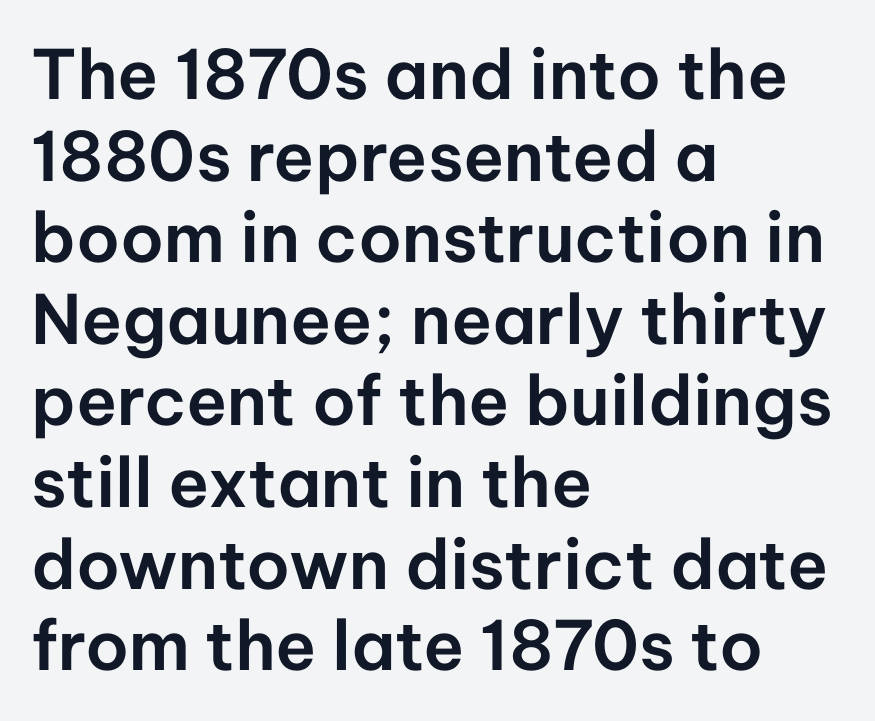
Q: Is the text italic (slanted)? A: No, it is upright.
Q: Is the typeface a serif or a sans-serif typeface? A: Sans-serif.
Q: Is the text underlined? A: No.
Q: How is the paragraph aligned? A: Left-aligned.
Q: Is the spacing between letters normal or unusually wide? A: Normal.
Q: Width (condensed, normal, or wide)? A: Normal.
Q: Stroke contrast? A: Low.
Q: x-height? A: Medium.
Q: Monospaced? A: No.
